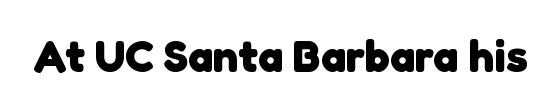
Q: Is the text bold? A: Yes.
Q: Is the typeface a serif or a sans-serif typeface? A: Sans-serif.
Q: Is the text underlined? A: No.
Q: Is the spacing between letters normal or unusually wide? A: Normal.
Q: Width (condensed, normal, or wide)? A: Normal.
Q: Stroke contrast? A: Low.
Q: x-height? A: Medium.
Q: Monospaced? A: No.
